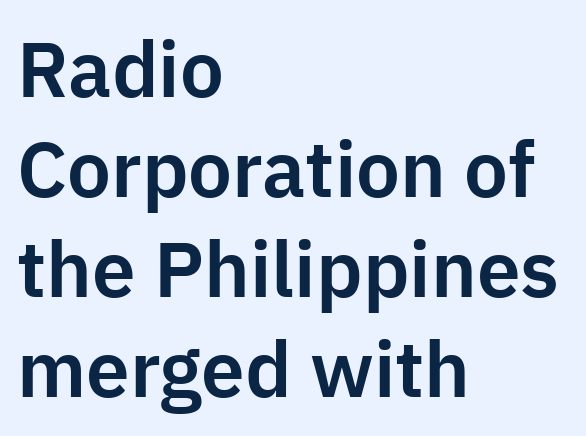
{"serif": "no", "italic": "no", "width": "normal", "stroke_contrast": "low", "x_height": "medium", "monospaced": "no", "underline": "no", "align": "left", "line_spacing": "normal", "line_spacing_ratio": 1.28, "letter_spacing": "normal", "letter_spacing_em": 0.0, "glyph_px": 78}
